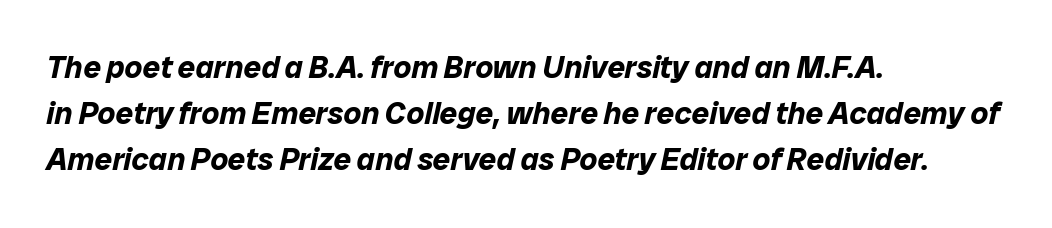
{"italic": "yes", "lean": "right", "slant_degrees": 12, "bold": "yes", "weight": "bold", "width": "normal", "stroke_contrast": "low", "x_height": "medium", "monospaced": "no", "underline": "no", "align": "left", "line_spacing": "normal", "line_spacing_ratio": 1.49, "letter_spacing": "normal", "letter_spacing_em": 0.0, "glyph_px": 31}
